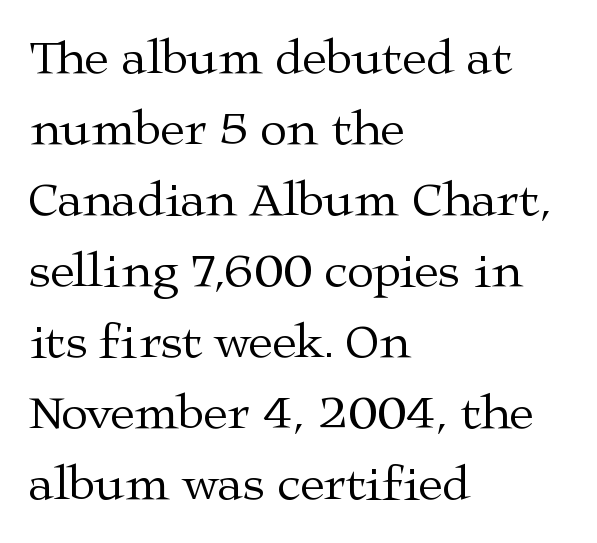
{"serif": "yes", "italic": "no", "bold": "no", "weight": "regular", "width": "wide", "stroke_contrast": "medium", "x_height": "medium", "monospaced": "no", "underline": "no", "align": "left", "line_spacing": "normal", "line_spacing_ratio": 1.45, "letter_spacing": "normal", "letter_spacing_em": 0.0, "glyph_px": 49}
